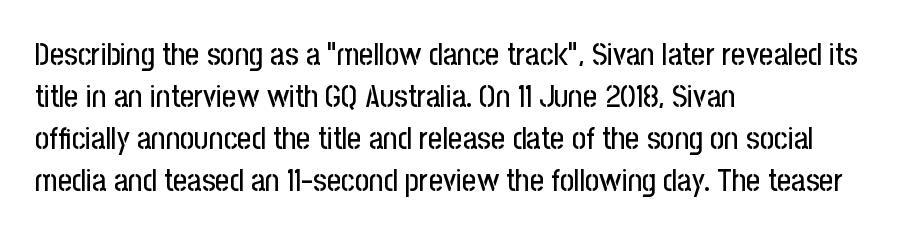
{"serif": "no", "italic": "no", "width": "condensed", "stroke_contrast": "low", "x_height": "medium", "monospaced": "no", "underline": "no", "align": "left", "line_spacing": "normal", "line_spacing_ratio": 1.36, "letter_spacing": "normal", "letter_spacing_em": 0.0, "glyph_px": 31}
